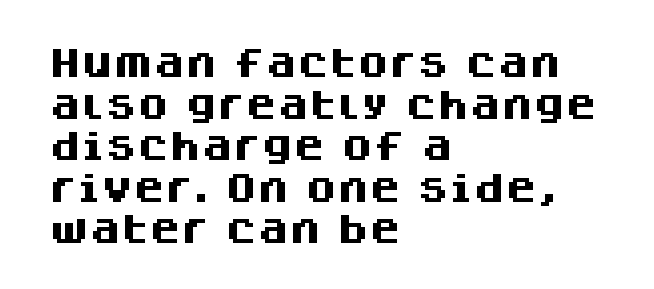
{"serif": "no", "italic": "no", "bold": "yes", "weight": "heavy", "width": "normal", "stroke_contrast": "medium", "x_height": "large", "monospaced": "no", "underline": "no", "align": "left", "line_spacing": "normal", "line_spacing_ratio": 1.3, "letter_spacing": "normal", "letter_spacing_em": 0.0, "glyph_px": 32}
